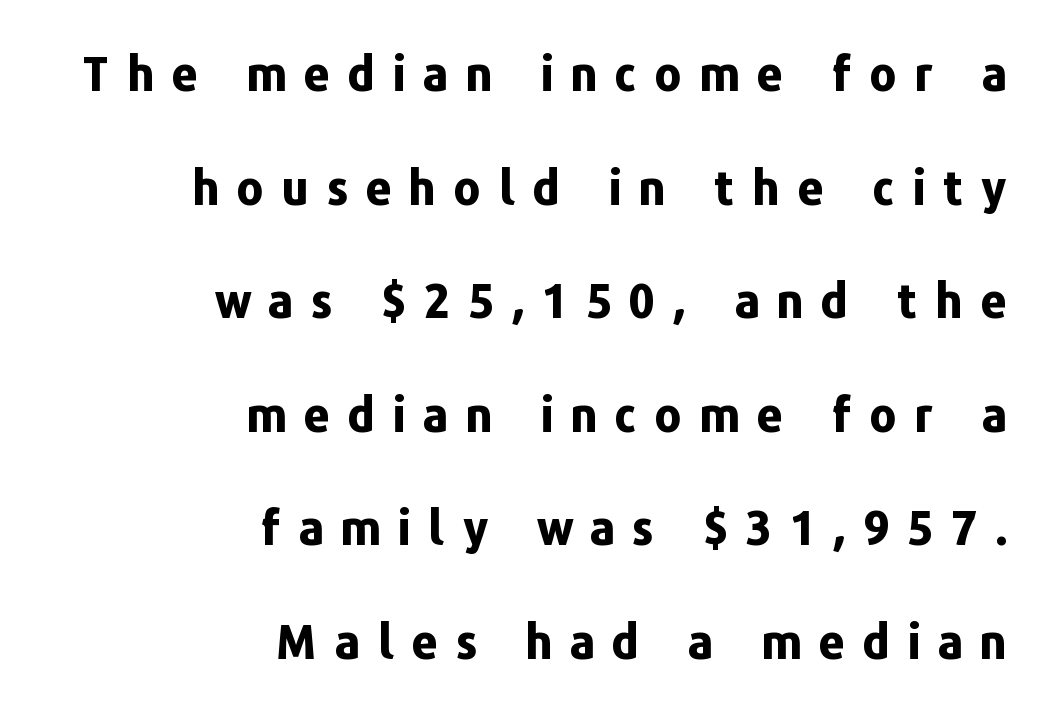
Underline: absent. The block of text is sparse from top to bottom, with ample space between rows. This is the regular roman posture of the typeface. The typeface chosen for these lines omits serifs. Think of a printed novel: that variable character pitch is what you see here. In terms of letterspacing, this is a distinctly airy, spread setting.
